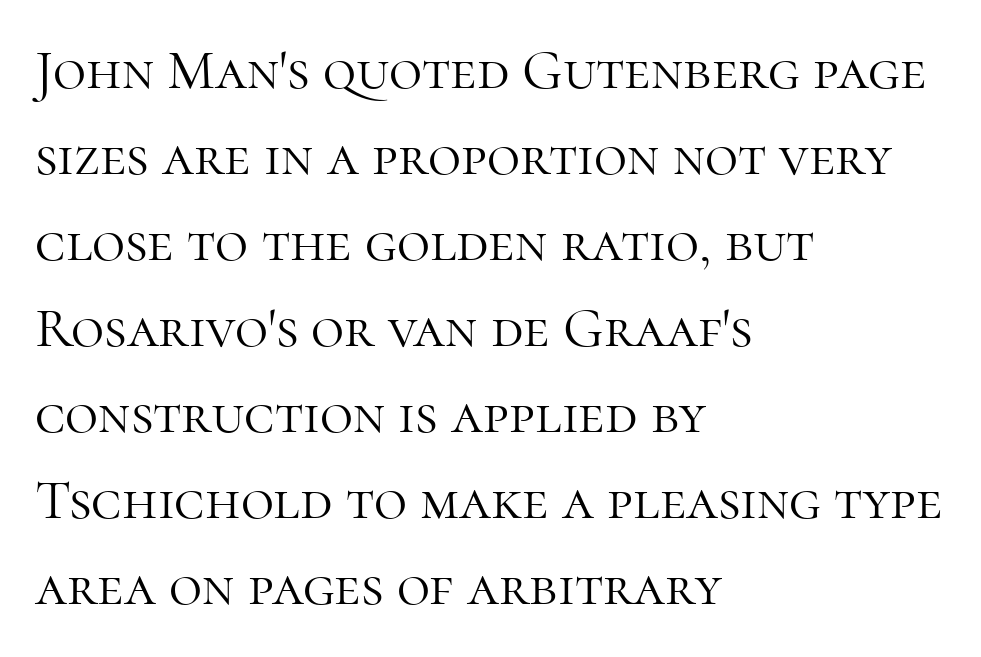
{"serif": "yes", "italic": "no", "bold": "no", "weight": "light", "width": "normal", "stroke_contrast": "high", "x_height": "medium", "monospaced": "no", "underline": "no", "align": "left", "line_spacing": "normal", "line_spacing_ratio": 1.51, "letter_spacing": "normal", "letter_spacing_em": 0.0, "glyph_px": 57}
